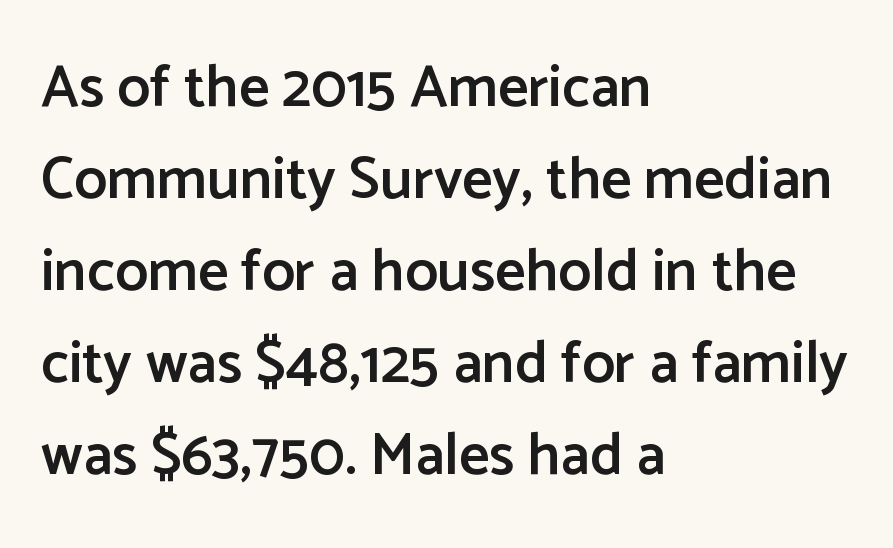
The image shows 59 px semibold sans-serif type, upright; set left-aligned, normal line spacing (1.56x), normal letter spacing, not underlined; low stroke contrast and a medium x-height.
